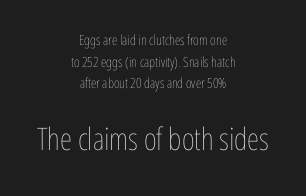
{"italic": "no", "bold": "no", "weight": "thin", "width": "condensed", "stroke_contrast": "low", "x_height": "medium", "monospaced": "no", "underline": "no", "align": "center", "line_spacing": "normal", "line_spacing_ratio": 1.54, "letter_spacing": "normal", "letter_spacing_em": 0.0, "larger_block": "second", "size_ratio": 2.21, "glyph_px": 31}
